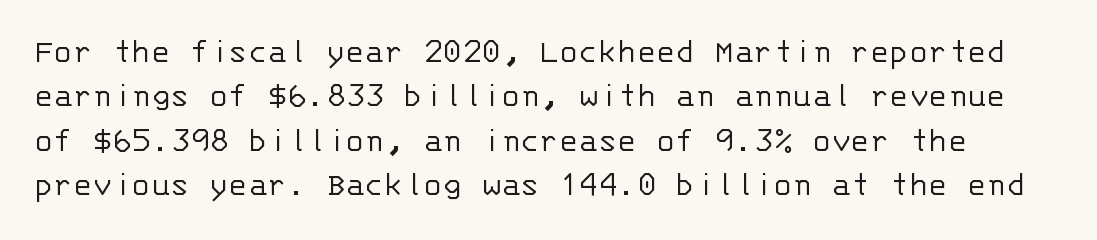
{"serif": "no", "italic": "no", "bold": "no", "weight": "light", "width": "normal", "stroke_contrast": "low", "x_height": "large", "monospaced": "yes", "underline": "no", "line_spacing_ratio": 1.23, "letter_spacing": "normal", "letter_spacing_em": 0.0, "glyph_px": 36}
